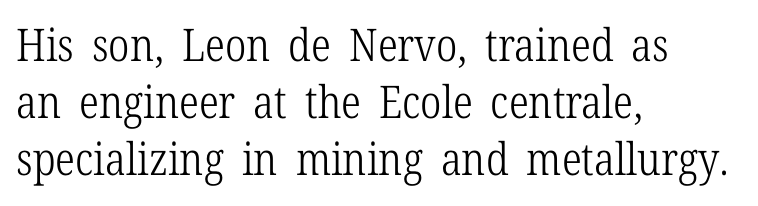
This is serif lettering, the kind often seen in printed books. Is this a heavy cut? Hardly; it is regular or lighter. A normal amount of white space separates one row of letters from the next. The letters advance in unequal steps, a hallmark of proportional type. The letterforms sit shoulder to shoulder at normal distance.
